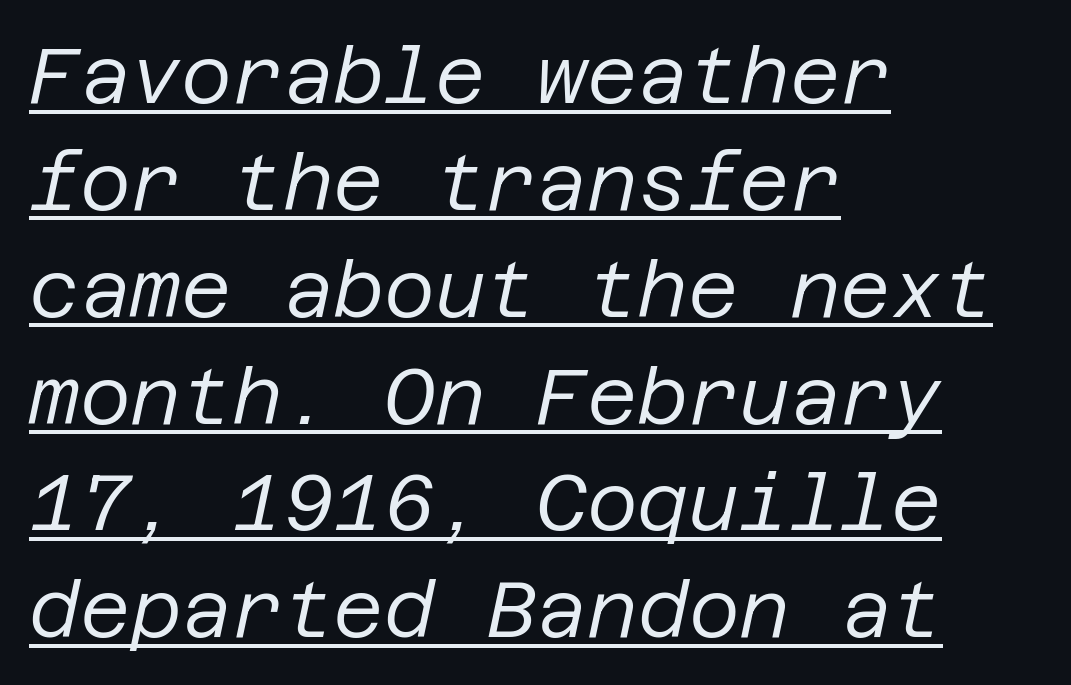
The image shows 78 px regular-weight type, italic (leaning right); set left-aligned, normal line spacing (1.37x), normal letter spacing, underlined; low stroke contrast and a large x-height.
